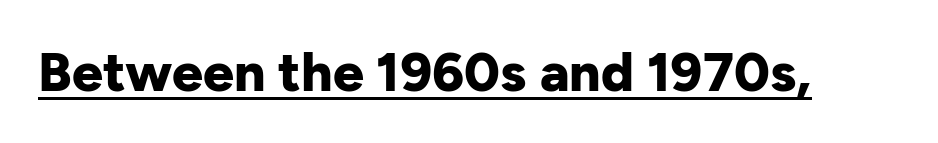
{"serif": "no", "italic": "no", "bold": "yes", "weight": "bold", "width": "normal", "stroke_contrast": "low", "x_height": "medium", "monospaced": "no", "underline": "yes", "letter_spacing": "normal", "letter_spacing_em": 0.0, "glyph_px": 55}
